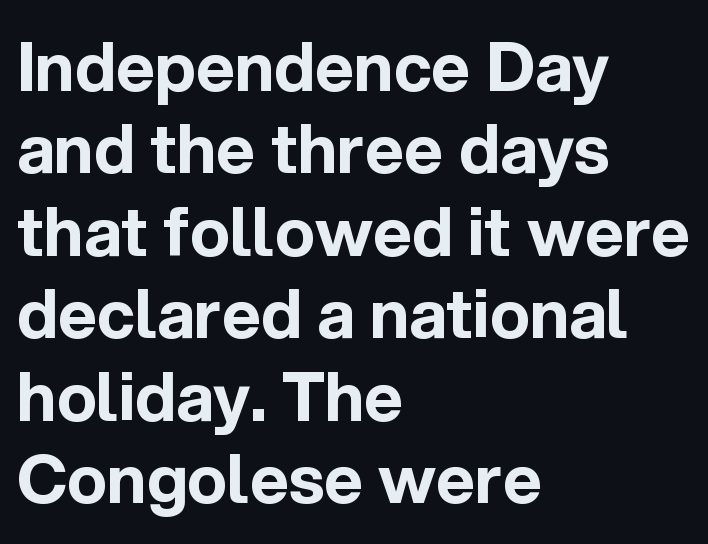
Descenders hang freely into open space. This is the regular roman posture of the typeface. These lines are composed in type without serifs. Think of a printed novel: that variable character pitch is what you see here. Typeset ragged right — the left edge is the straight one. A full-strength bold gives these letters their thick strokes.
